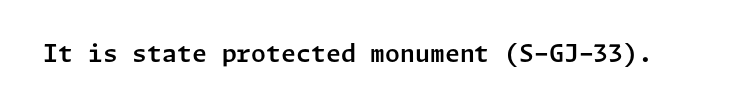
The image shows 24 px text type, upright; set normal letter spacing, not underlined.
